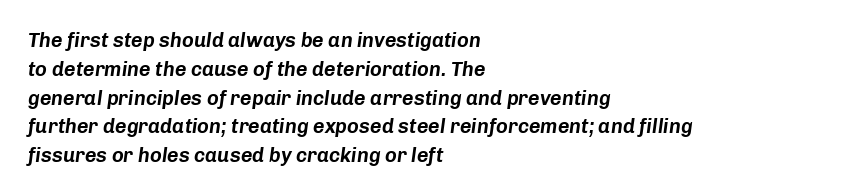
Designer's note — italics engaged. Underlining? Definitely not there. Visually the block forms a straight wall on the left and a jagged coastline on the right. Line spacing here is normal. The rendering keeps characters at their native spacing.
